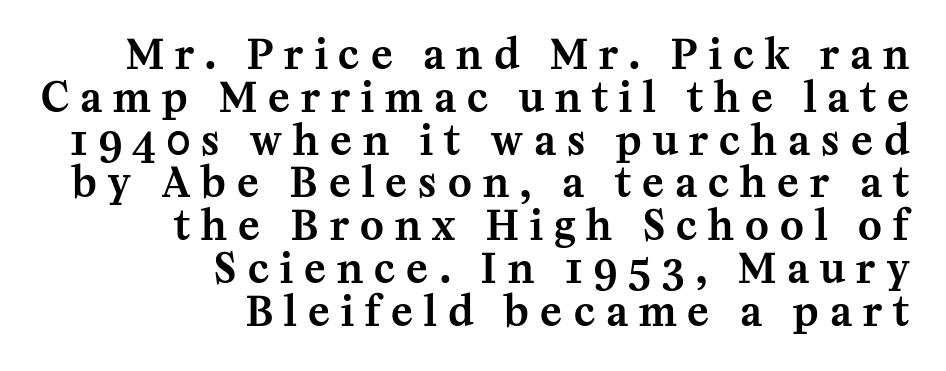
The image shows 40 px serif type, upright; set right-aligned, tight line spacing (1.07x), unusually wide letter spacing (+0.28 em), not underlined; medium stroke contrast and a medium x-height.
